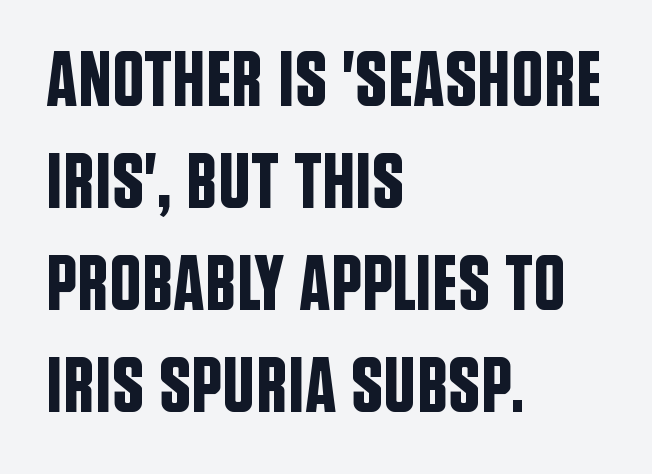
Q: Is the text italic (slanted)? A: No, it is upright.
Q: Is the typeface a serif or a sans-serif typeface? A: Sans-serif.
Q: Is the text underlined? A: No.
Q: How is the paragraph aligned? A: Left-aligned.
Q: Is the spacing between letters normal or unusually wide? A: Normal.
Q: Is the spacing between lines tight, normal or loose? A: Normal.
Q: Width (condensed, normal, or wide)? A: Condensed.
Q: Stroke contrast? A: Low.
Q: x-height? A: Large.
Q: Monospaced? A: No.
